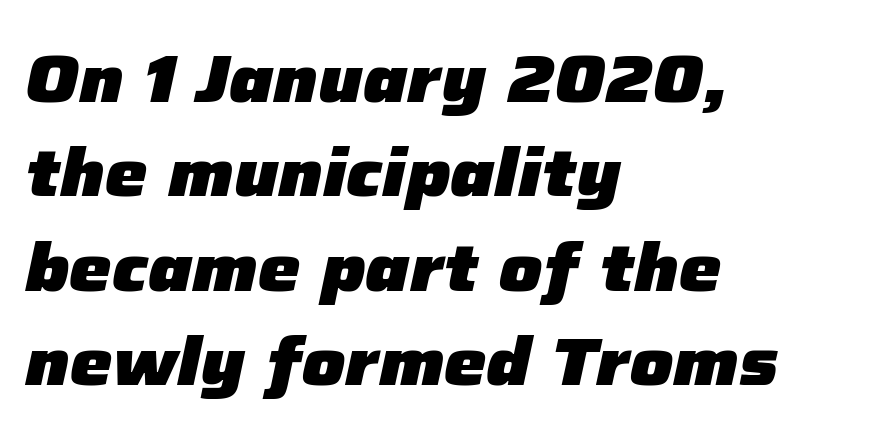
Does the lettering tilt? It does — this is italic. In terms of letterspacing, this is plain default setting. Teacher's note: observe the even left margin — that is flush-left alignment. Unmarked baselines from the first word to the last. Evenly set lines give the paragraph a standard silhouette.
